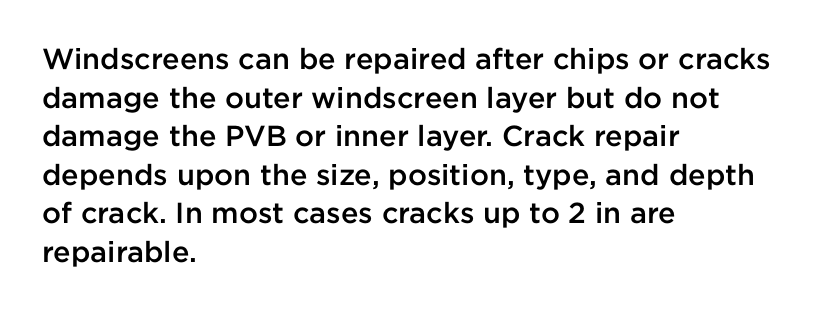
The image shows 29 px semibold sans-serif type, upright; set left-aligned, normal line spacing (1.33x), normal letter spacing, not underlined; low stroke contrast and a medium x-height.
